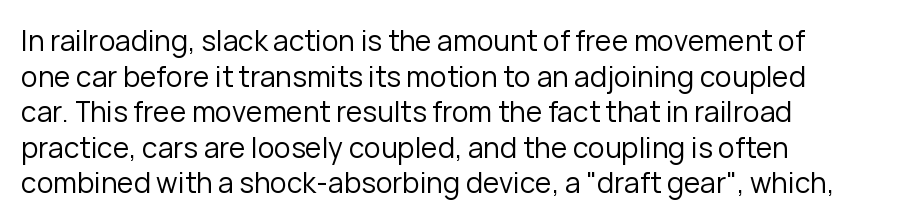
Q: Is the text bold? A: No.
Q: Is the text italic (slanted)? A: No, it is upright.
Q: Is the typeface a serif or a sans-serif typeface? A: Sans-serif.
Q: Is the text underlined? A: No.
Q: How is the paragraph aligned? A: Left-aligned.
Q: Is the spacing between letters normal or unusually wide? A: Normal.
Q: Is the spacing between lines tight, normal or loose? A: Normal.
Q: Width (condensed, normal, or wide)? A: Normal.
Q: Stroke contrast? A: Low.
Q: x-height? A: Medium.
Q: Monospaced? A: No.
